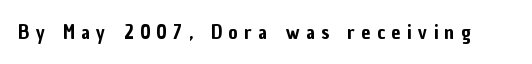
{"italic": "no", "underline": "no", "letter_spacing": "wide", "letter_spacing_em": 0.32, "glyph_px": 20}
